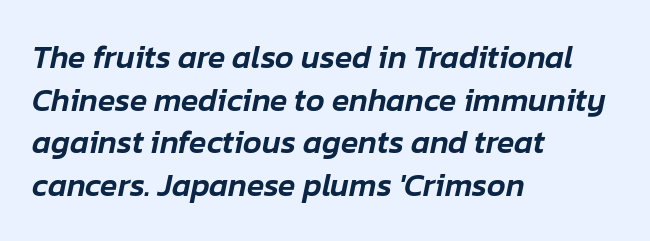
The image shows 32 px text type, italic (leaning right); set left-aligned, normal line spacing (1.33x), normal letter spacing, not underlined; low stroke contrast and a medium x-height.
